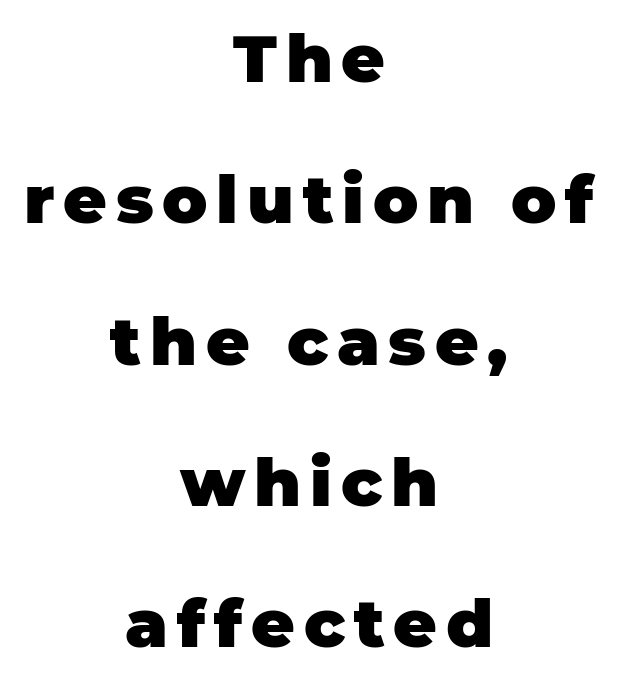
Q: Is the text bold? A: Yes.
Q: Is the text italic (slanted)? A: No, it is upright.
Q: Is the typeface a serif or a sans-serif typeface? A: Sans-serif.
Q: Is the text underlined? A: No.
Q: How is the paragraph aligned? A: Centered.
Q: Is the spacing between lines tight, normal or loose? A: Loose.
Q: Width (condensed, normal, or wide)? A: Normal.
Q: Stroke contrast? A: Low.
Q: x-height? A: Large.
Q: Monospaced? A: No.
